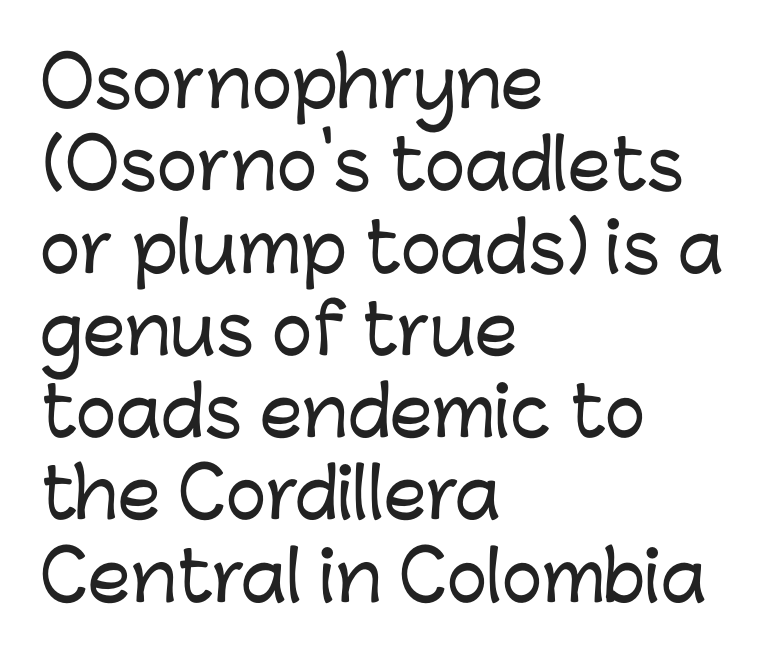
To sum up the face: it is a sans, with no serifs. Typeset ragged right — the left edge is the straight one. Do the characters align in a grid? No, the font is proportional. Default kerning and tracking; the words read as compact shapes.
